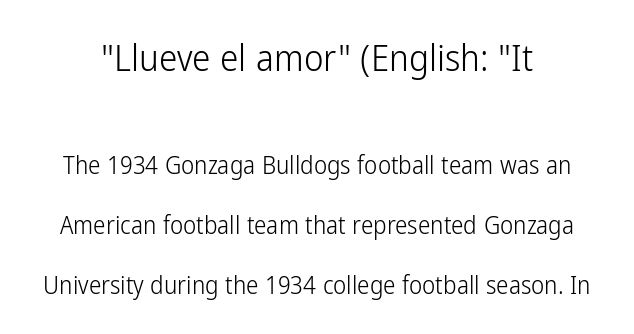
{"serif": "no", "italic": "no", "bold": "no", "weight": "light", "width": "condensed", "stroke_contrast": "low", "x_height": "medium", "monospaced": "no", "underline": "no", "line_spacing": "loose", "line_spacing_ratio": 2.41, "letter_spacing": "normal", "letter_spacing_em": 0.0, "larger_block": "first", "size_ratio": 1.48, "glyph_px": 37}
